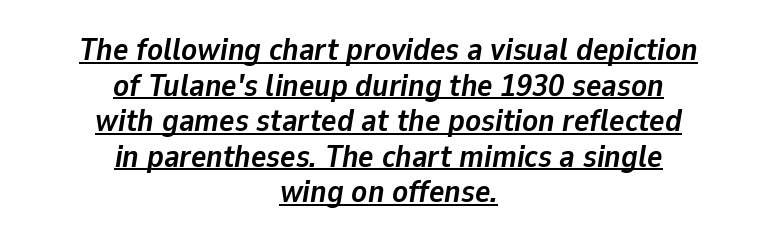
Letter spacing: default. This block would grow much taller if given ordinary leading; it's compressed now. The sample's only ornament is a line tracing under the words. Emphasis by weight is at full strength: bold. Each letter keeps its own natural width here, so spacing adapts to shape. Does the lettering tilt? It does — this is italic.
